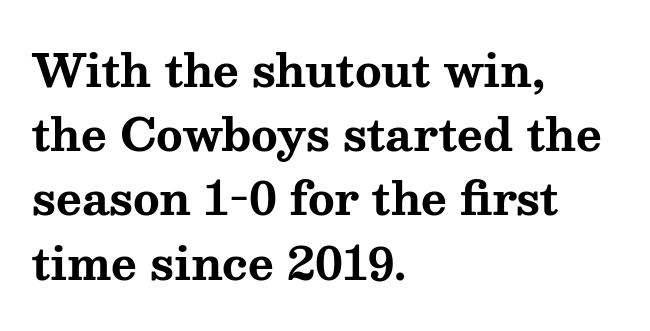
The image shows 44 px bold, wide serif type, upright; set left-aligned, normal line spacing (1.46x), normal letter spacing, not underlined; medium stroke contrast and a medium x-height.
